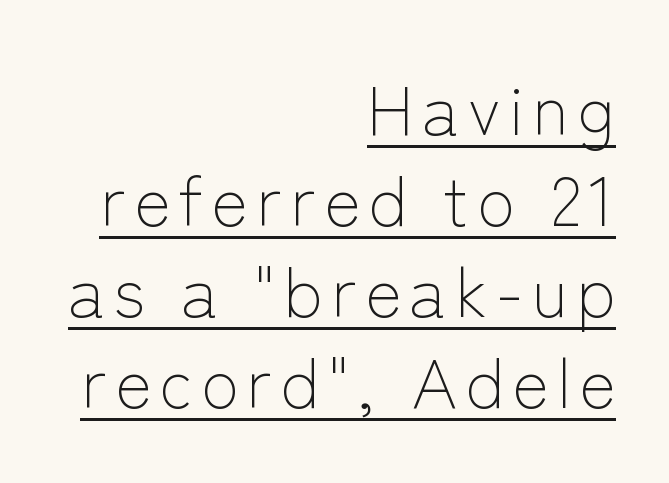
Regarding serifs, this sample does without them. Italic: no, the glyphs are upright roman. Here the designer chose a conventional face with non-uniform glyph widths. The font sits on the lighter half of the weight spectrum, regular included. Leftover space on each line is placed entirely before the opening word.
